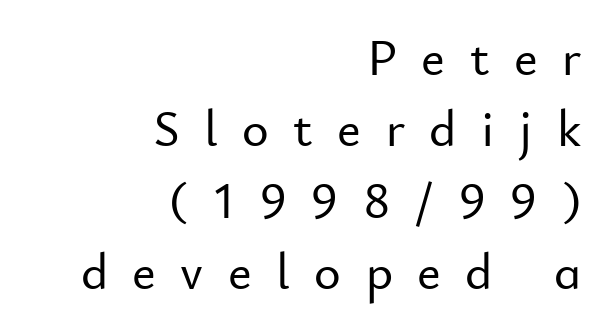
These lines are rendered in a variable-pitch font. The rendering shows plain stroke endings on the letterforms — a sans-serif design. Posture: vertical. Line spacing here is normal.
